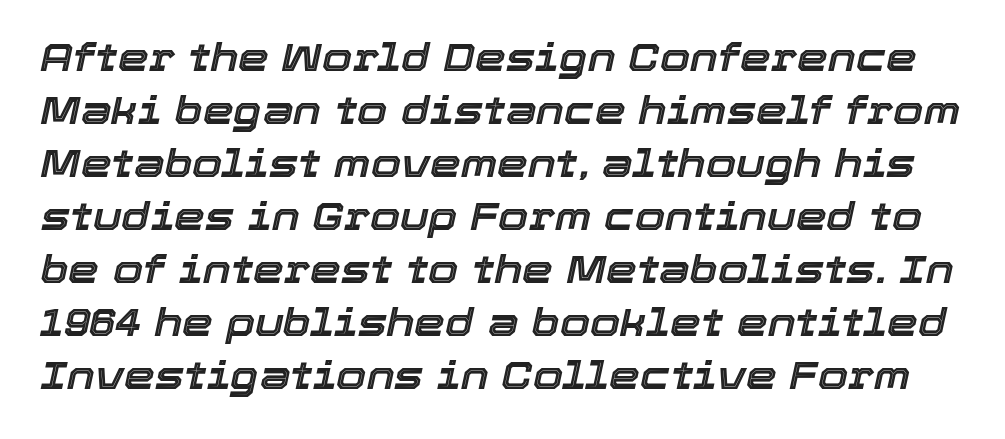
{"italic": "yes", "lean": "right", "slant_degrees": 12, "width": "normal", "x_height": "medium", "monospaced": "no", "underline": "no", "line_spacing": "normal", "line_spacing_ratio": 1.36, "letter_spacing": "normal", "letter_spacing_em": 0.0, "glyph_px": 39}
